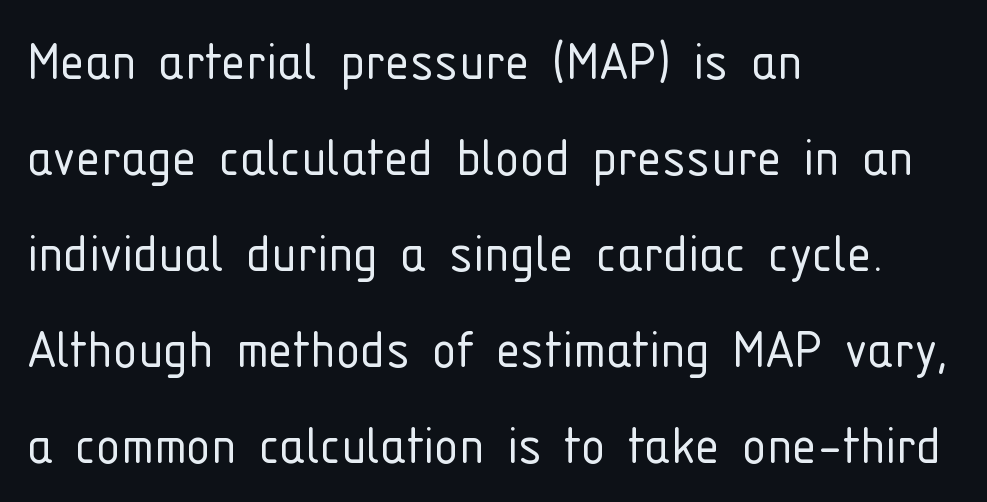
Stroke terminals: plain, sans-serif. Students, note that the glyphs here touch the page at normal intervals. The gap between lines stays unmarked. The letters advance in unequal steps, a hallmark of proportional type. Alignment: flush left. Is this a heavy cut? Hardly; it is regular or lighter.
